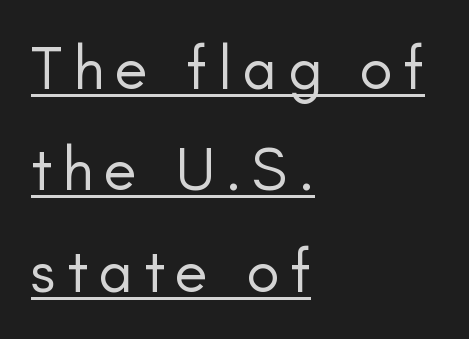
{"serif": "no", "italic": "no", "bold": "no", "weight": "regular", "width": "normal", "stroke_contrast": "low", "x_height": "small", "monospaced": "no", "underline": "yes", "align": "left", "line_spacing": "normal", "line_spacing_ratio": 1.66, "glyph_px": 61}
